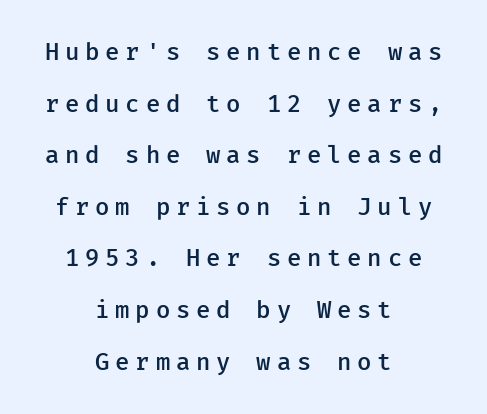
The image shows 24 px text type, upright; set centered, loose line spacing (2.15x), unusually wide letter spacing (+0.24 em), not underlined.
